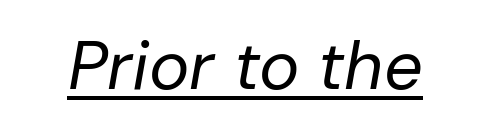
Italic? Definitely — the glyphs are oblique. In terms of letterspacing, this is plain default setting. Beneath each row of characters lies a ruled line. Think of a printed novel: that variable character pitch is what you see here. Vertical stems look standard width or narrower in stroke.
